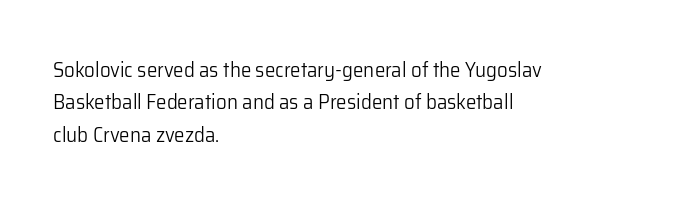
{"italic": "no", "bold": "no", "underline": "no", "align": "left", "line_spacing": "normal", "line_spacing_ratio": 1.54, "letter_spacing": "normal", "letter_spacing_em": 0.0, "glyph_px": 21}
